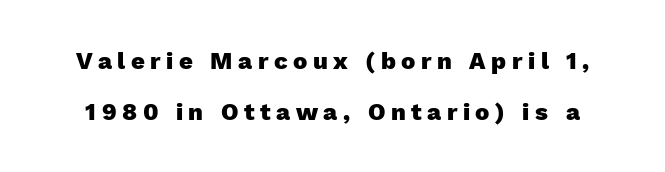
A great deal of white space separates one row of letters from the next. The space beneath each line is pristine and unruled. Loose tracking; the words dissolve into strings of separated letters. Is the type bold? Yes — the strokes are clearly thick and heavy. When letters stand straight like this, we call the style roman or upright.
